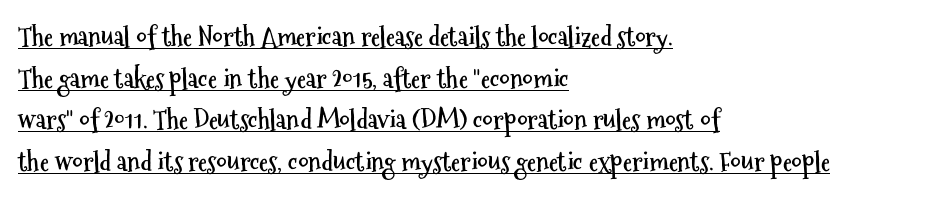
A typesetter would mark this as roman, not italic. Has an underline been added? It has. Heft: maximum for text — a bold. Baseline-to-baseline distance is the conventional proportion of letter height. Compared with a centered layout, this one pins lines to the left instead.
